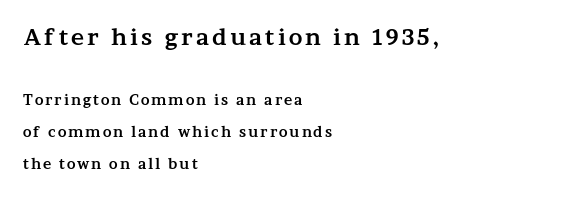
{"italic": "no", "bold": "yes", "underline": "no", "align": "left", "line_spacing": "loose", "line_spacing_ratio": 2.29, "larger_block": "first", "size_ratio": 1.57, "glyph_px": 22}
